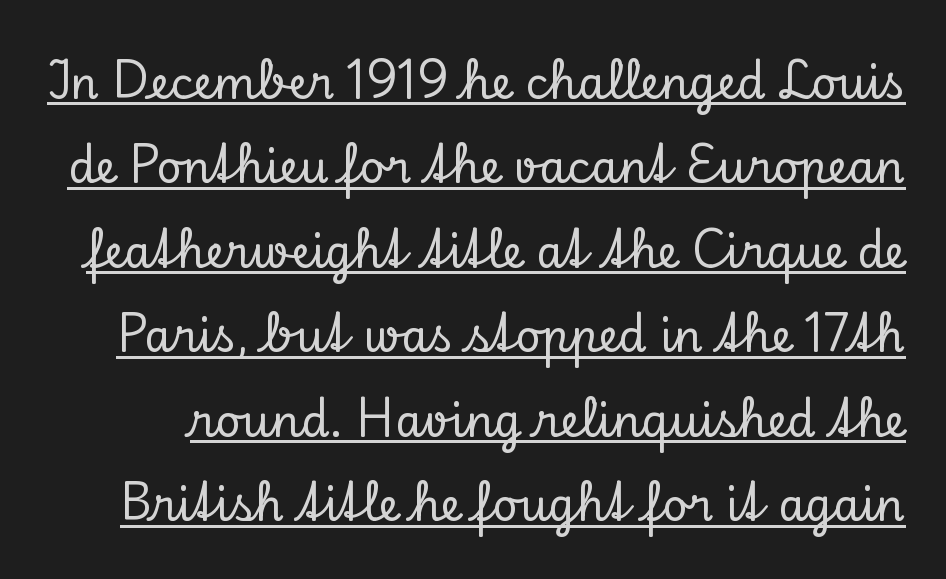
{"italic": "no", "width": "normal", "stroke_contrast": "low", "x_height": "small", "monospaced": "no", "underline": "yes", "line_spacing": "loose", "line_spacing_ratio": 1.92, "letter_spacing": "normal", "letter_spacing_em": 0.0, "glyph_px": 44}
